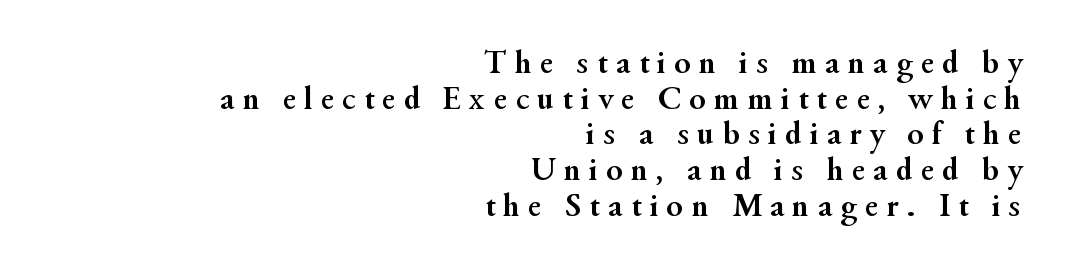
Q: Is the text bold? A: Yes.
Q: Is the text italic (slanted)? A: No, it is upright.
Q: Is the typeface a serif or a sans-serif typeface? A: Serif.
Q: Is the text underlined? A: No.
Q: How is the paragraph aligned? A: Right-aligned.
Q: Is the spacing between letters normal or unusually wide? A: Unusually wide.
Q: Is the spacing between lines tight, normal or loose? A: Tight.
Q: Width (condensed, normal, or wide)? A: Normal.
Q: Stroke contrast? A: Medium.
Q: x-height? A: Small.
Q: Monospaced? A: No.
